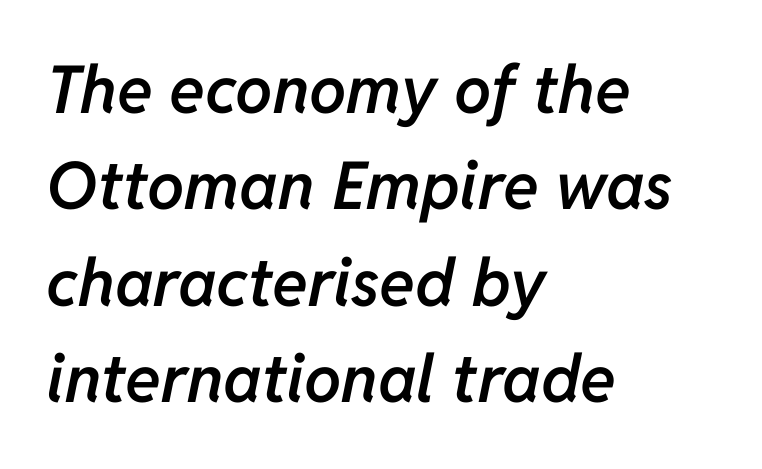
Q: Is the text bold? A: Semi-bold.
Q: Is the text italic (slanted)? A: Yes, it leans right by about 11 degrees.
Q: Is the text underlined? A: No.
Q: How is the paragraph aligned? A: Left-aligned.
Q: Is the spacing between letters normal or unusually wide? A: Normal.
Q: Is the spacing between lines tight, normal or loose? A: Normal.
Q: Width (condensed, normal, or wide)? A: Normal.
Q: Stroke contrast? A: Low.
Q: x-height? A: Medium.
Q: Monospaced? A: No.
